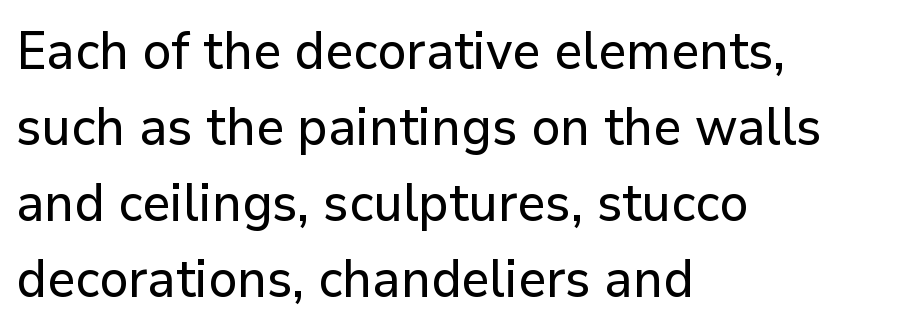
{"serif": "no", "italic": "no", "width": "normal", "stroke_contrast": "low", "x_height": "medium", "monospaced": "no", "underline": "no", "align": "left", "line_spacing": "normal", "line_spacing_ratio": 1.46, "letter_spacing": "normal", "letter_spacing_em": 0.0, "glyph_px": 52}
